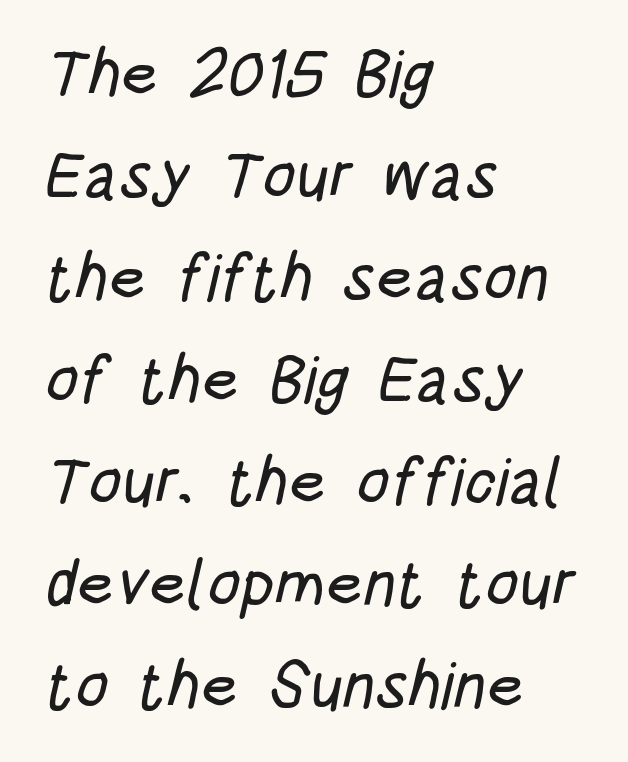
Character widths vary here, with narrow letters taking less room than wide ones. Is the block centered? No — it sits flush against the left margin. Reading down the column, the eye jumps a familiar distance to each next line. Tracking value appears to be zero — textbook default spacing.
